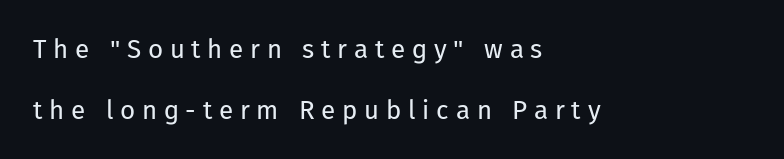
These lines have a slow, spaced-out rhythm from letter to letter. Nope, not italic — everything's standing straight. These glyphs show unthickened strokes, regular width or finer. Quick note: underline off.
